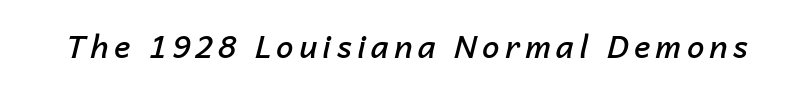
The image shows 31 px semibold type, italic (leaning right); set not underlined; low stroke contrast and a medium x-height.
